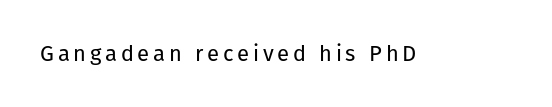
The specimen reads as upright at a glance. The face looks like a standard text weight, possibly lighter. Nobody drew a line under any word here.
